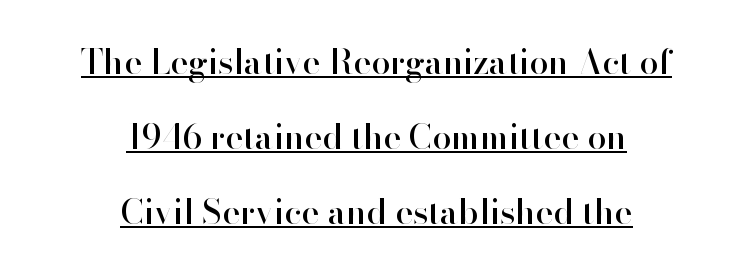
Ascenders rise straight up at ninety degrees. Observe the absence of serifs on each vertical stroke in this sample. You could not count columns in this text — the font is proportionally spaced. What decoration does the sample have? An underline.
